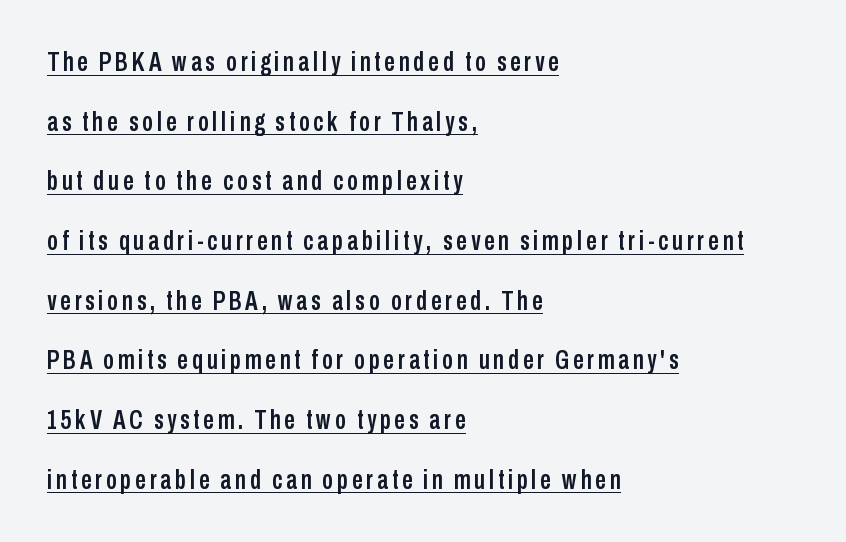
Q: Is the text italic (slanted)? A: No, it is upright.
Q: Is the text underlined? A: Yes.
Q: How is the paragraph aligned? A: Left-aligned.
Q: Is the spacing between lines tight, normal or loose? A: Loose.
